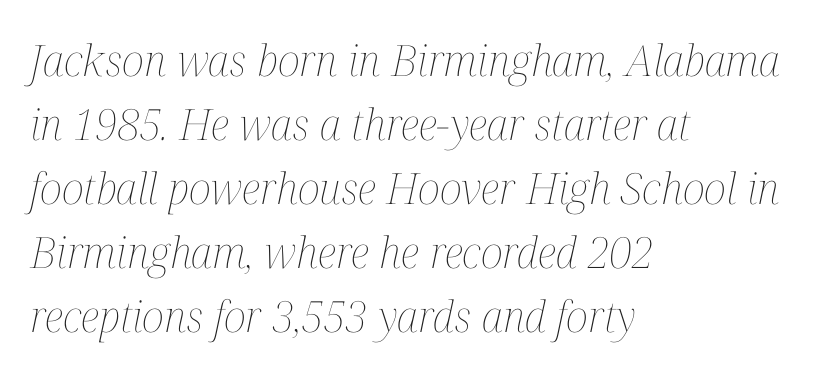
Proportional: the letters do not fall into vertical columns. These lines are set flush left with a ragged right edge. Letters have the restrained weight of plain body copy at most. Words appear dense and cohesive because spacing is normal.
